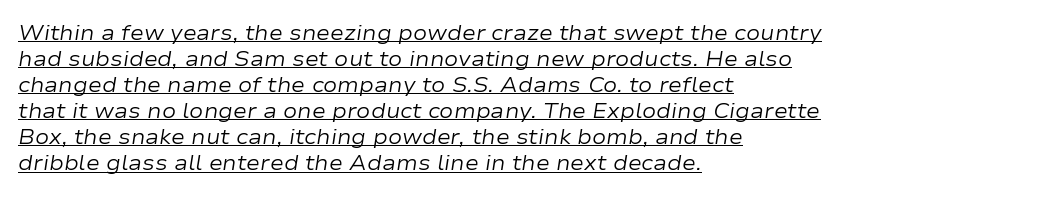
{"italic": "yes", "lean": "right", "slant_degrees": 9, "bold": "no", "underline": "yes", "align": "left", "line_spacing_ratio": 1.24, "letter_spacing": "normal", "letter_spacing_em": 0.0, "glyph_px": 21}
